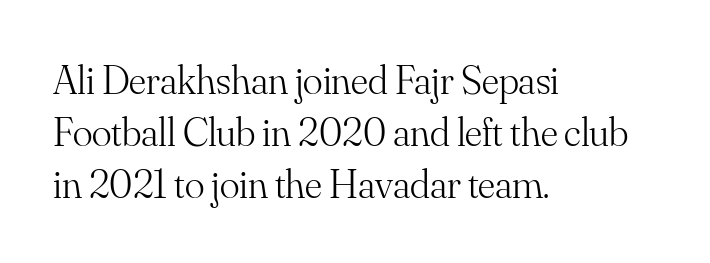
Q: Is the text bold? A: No.
Q: Is the text italic (slanted)? A: No, it is upright.
Q: Is the typeface a serif or a sans-serif typeface? A: Serif.
Q: Is the text underlined? A: No.
Q: How is the paragraph aligned? A: Left-aligned.
Q: Is the spacing between letters normal or unusually wide? A: Normal.
Q: Is the spacing between lines tight, normal or loose? A: Normal.
Q: Width (condensed, normal, or wide)? A: Normal.
Q: Stroke contrast? A: Medium.
Q: x-height? A: Small.
Q: Monospaced? A: No.
